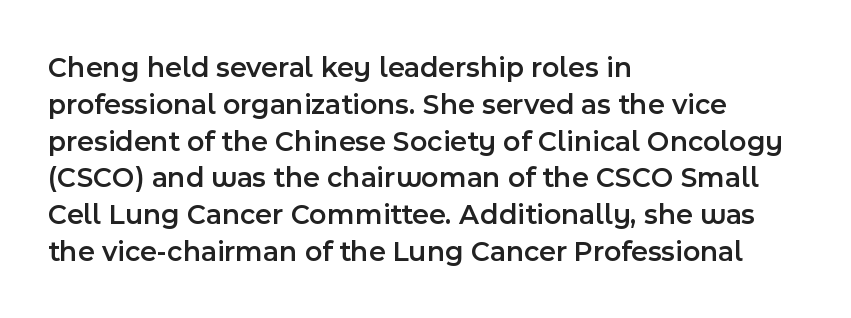
The image shows 29 px semibold sans-serif type, upright; set left-aligned, normal line spacing (1.27x), normal letter spacing, not underlined; a medium x-height.
